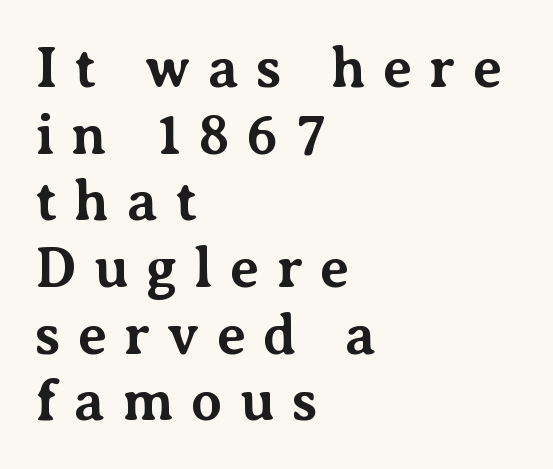
Each letter keeps its own natural width here, so spacing adapts to shape. The paragraph has a hard left edge and a soft right edge. Small tapered or slab feet sit at the stroke ends, so this counts as serif. Here the glyphs are tracked loosely, breaking word shapes into spaced letters. Letters rest on an invisible, unmarked baseline.
